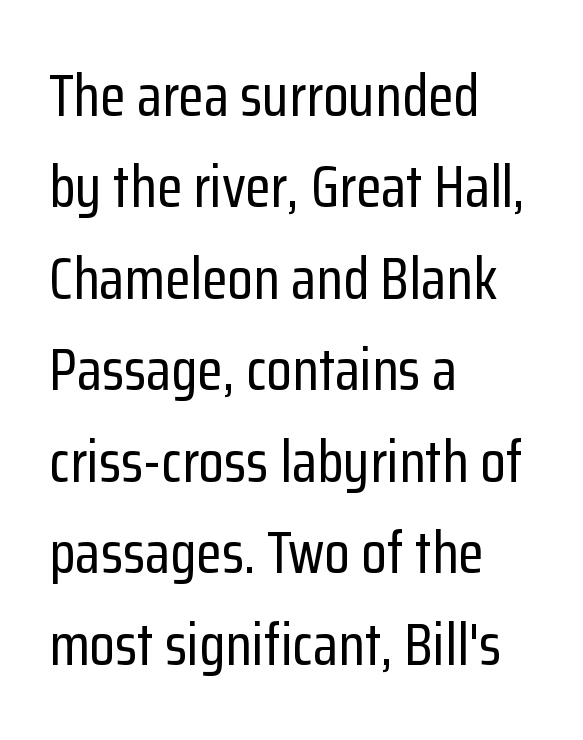
Nobody touched the tracking dial on this one. Horizontal bands of white between lines are of average thickness. Italic? Not at all — the glyphs are vertical. Glance below the letters and you will spot only blank space. Nothing sits at the stroke ends, so this counts as sans-serif.
